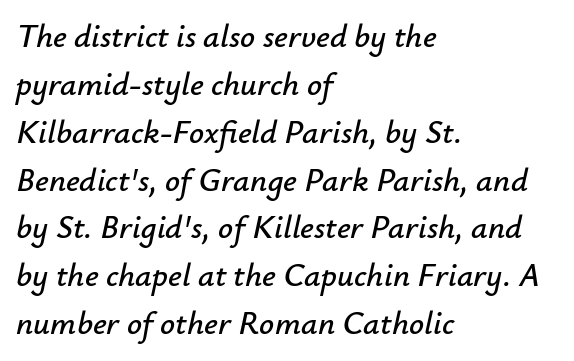
Q: Is the text italic (slanted)? A: Yes, it leans right by about 12 degrees.
Q: Is the text underlined? A: No.
Q: How is the paragraph aligned? A: Left-aligned.
Q: Is the spacing between letters normal or unusually wide? A: Normal.
Q: Is the spacing between lines tight, normal or loose? A: Normal.
Q: Width (condensed, normal, or wide)? A: Normal.
Q: Stroke contrast? A: Low.
Q: x-height? A: Small.
Q: Monospaced? A: No.
